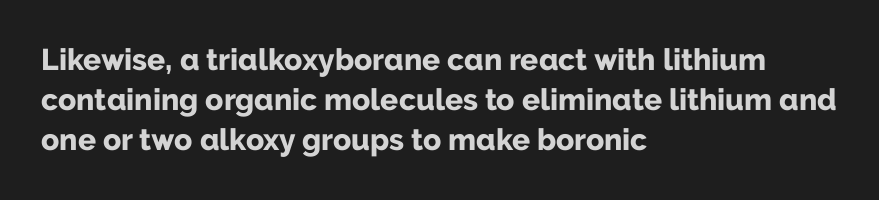
Q: Is the text bold? A: Yes.
Q: Is the text italic (slanted)? A: No, it is upright.
Q: Is the typeface a serif or a sans-serif typeface? A: Sans-serif.
Q: Is the text underlined? A: No.
Q: How is the paragraph aligned? A: Left-aligned.
Q: Is the spacing between letters normal or unusually wide? A: Normal.
Q: Is the spacing between lines tight, normal or loose? A: Normal.
Q: Width (condensed, normal, or wide)? A: Normal.
Q: Stroke contrast? A: Low.
Q: x-height? A: Medium.
Q: Monospaced? A: No.
